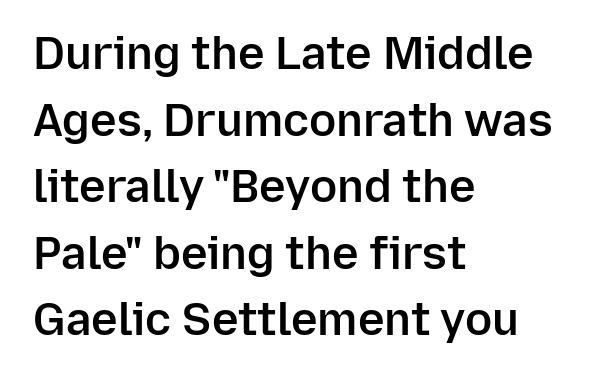
Layout note: lines flush left. Serif or sans? Sans — the stroke terminals are bare. The typesetting leans somewhat heavy: a semibold. The vertical gap from one line to the next is medium. Clear beneath every line of the passage.
